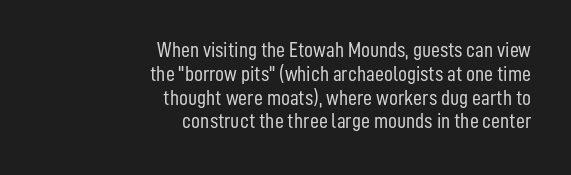
{"italic": "no", "bold": "no", "underline": "no", "align": "right", "line_spacing": "tight", "line_spacing_ratio": 1.08, "letter_spacing": "normal", "letter_spacing_em": 0.0, "glyph_px": 22}
